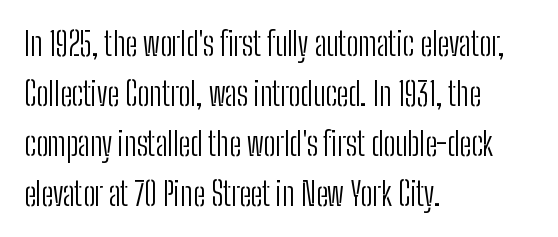
Q: Is the text bold? A: No.
Q: Is the text italic (slanted)? A: No, it is upright.
Q: Is the typeface a serif or a sans-serif typeface? A: Sans-serif.
Q: Is the text underlined? A: No.
Q: How is the paragraph aligned? A: Left-aligned.
Q: Is the spacing between letters normal or unusually wide? A: Normal.
Q: Is the spacing between lines tight, normal or loose? A: Normal.
Q: Width (condensed, normal, or wide)? A: Condensed.
Q: Stroke contrast? A: Low.
Q: x-height? A: Medium.
Q: Monospaced? A: No.
